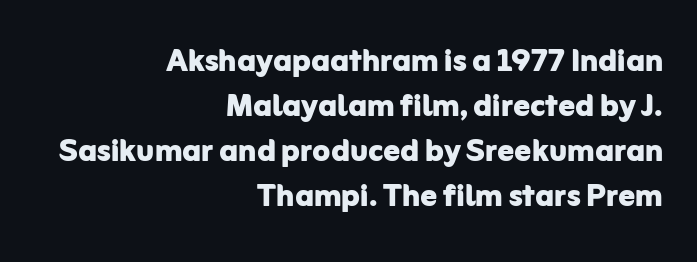
{"serif": "no", "italic": "no", "bold": "yes", "weight": "bold", "width": "normal", "stroke_contrast": "low", "x_height": "medium", "monospaced": "no", "underline": "no", "align": "right", "line_spacing": "tight", "line_spacing_ratio": 1.1, "letter_spacing": "normal", "letter_spacing_em": 0.0, "glyph_px": 41}
